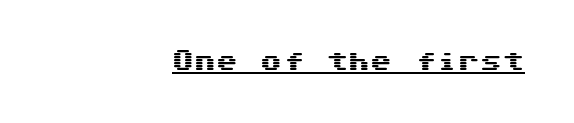
The image shows 22 px text type, upright; set right-aligned, normal letter spacing, underlined.
